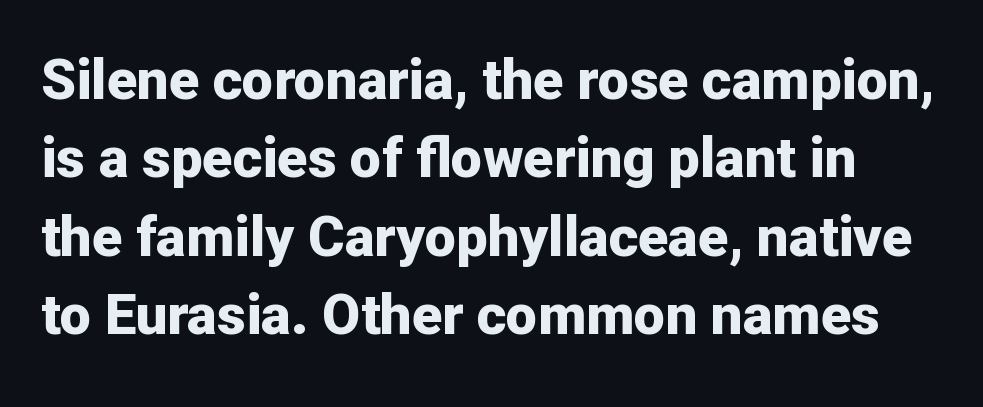
I'd call this a sans setting — the letters go barefoot. Heavy-handed strokes throughout: this text is bold. You can tell it's not italic because the verticals are truly vertical. These lines are rendered in a variable-pitch font. These lines keep a tight, regular rhythm from letter to letter.
